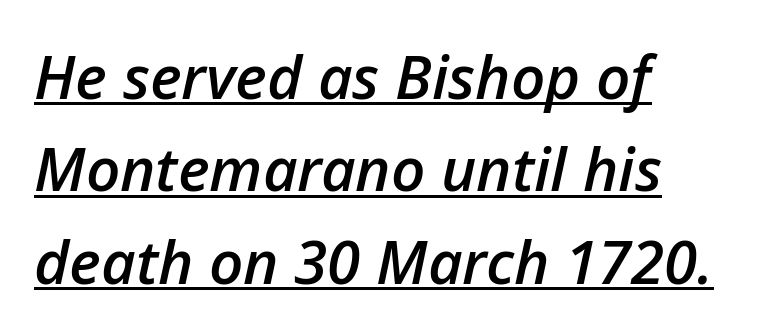
The glyphs look as if they've been sheared to an angle. Like a heading marked for emphasis, these lines bear an underscore. Looks like regular typesetting: each glyph gets only the width it needs. The designer left line spacing at the default. In CSS terms this would be text-align: left. These words are printed semibold, heavier than regular yet not bold.
